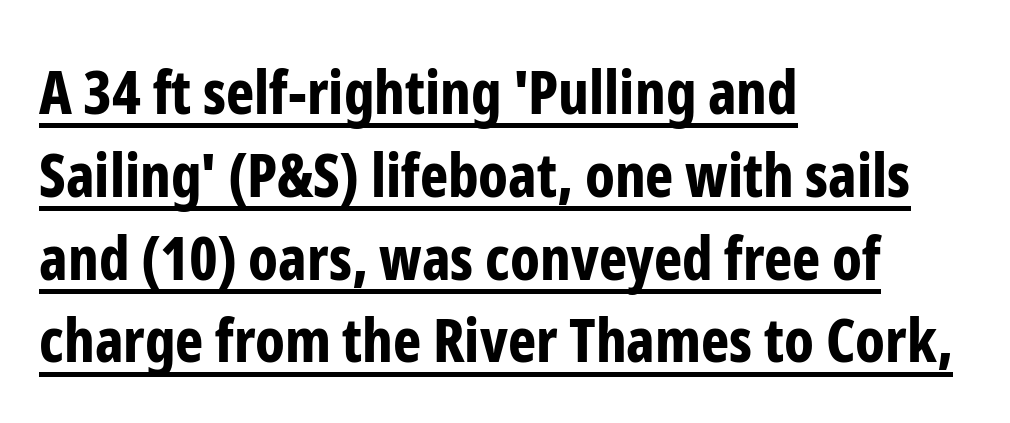
The image shows 60 px bold, condensed sans-serif type, upright; set left-aligned, normal line spacing (1.38x), normal letter spacing, underlined; low stroke contrast and a medium x-height.
